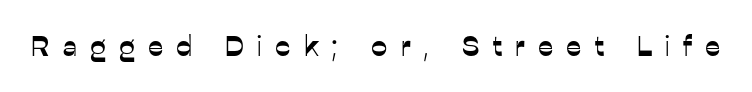
The image shows 29 px sans-serif type, upright; set unusually wide letter spacing (+0.45 em), not underlined; low stroke contrast and a medium x-height.
